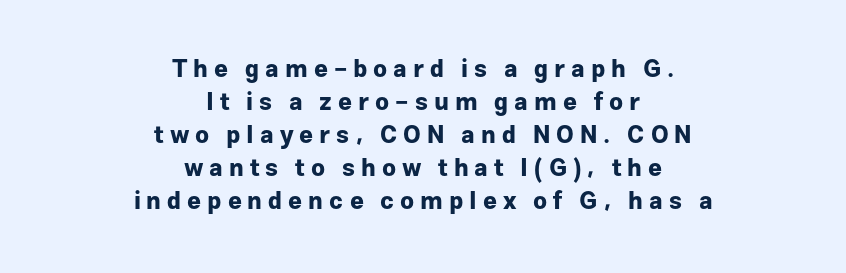
The image shows 24 px bold type, upright; set centered, normal line spacing (1.38x), unusually wide letter spacing (+0.25 em), not underlined.
